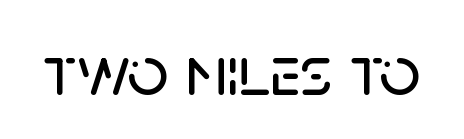
{"serif": "no", "italic": "no", "width": "normal", "stroke_contrast": "low", "x_height": "large", "monospaced": "no", "underline": "no", "letter_spacing": "normal", "letter_spacing_em": 0.0, "glyph_px": 72}
